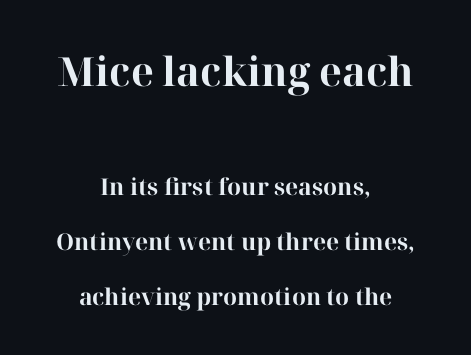
{"serif": "yes", "italic": "no", "bold": "yes", "weight": "bold", "width": "normal", "stroke_contrast": "high", "x_height": "medium", "monospaced": "no", "underline": "no", "align": "center", "line_spacing": "loose", "line_spacing_ratio": 2.38, "letter_spacing": "normal", "letter_spacing_em": 0.0, "larger_block": "first", "size_ratio": 1.74, "glyph_px": 40}
